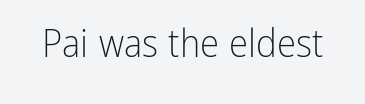
In terms of posture, this sample is upright. The tracking reads as untouched default to a designer's eye. This rendering features lettering with no underline. The passage shown is typed in a proportional face where columns would drift. This is not heavy type; no bold has been used.
